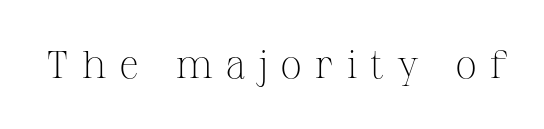
{"serif": "yes", "italic": "no", "bold": "no", "weight": "light", "width": "normal", "stroke_contrast": "medium", "x_height": "medium", "monospaced": "no", "underline": "no", "letter_spacing": "wide", "letter_spacing_em": 0.33, "glyph_px": 39}
